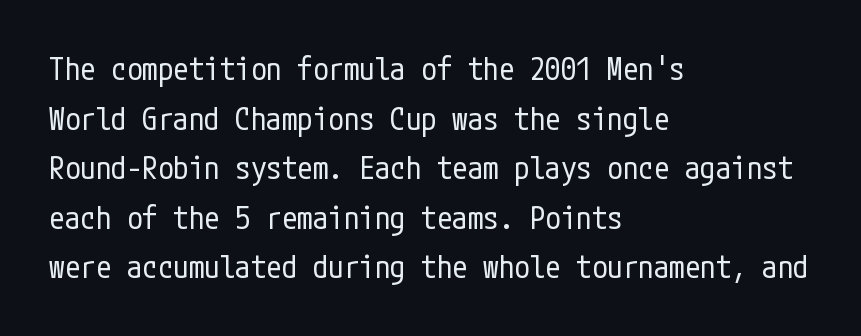
Bare-footed words on every line. Unlike italic type, these characters show no tilt at all. The typeface has the unassuming heft of standard copy or less. Horizontally, the lines are justified to the leading edge only.
